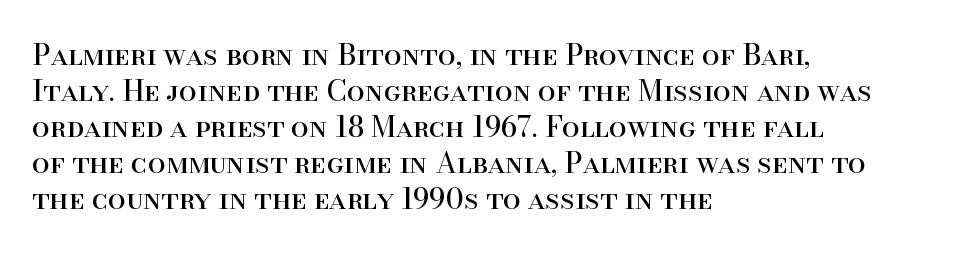
The image shows 29 px regular-weight serif type, upright; set left-aligned, line spacing 1.24x, normal letter spacing, not underlined; high stroke contrast and a small x-height.
